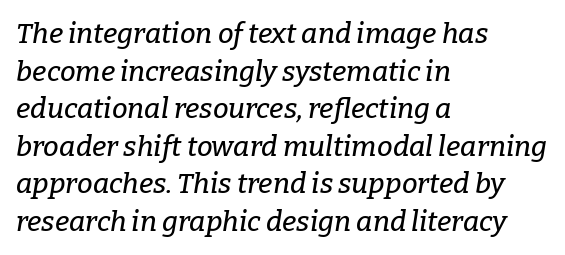
Q: Is the text italic (slanted)? A: Yes, it leans right by about 9 degrees.
Q: Is the typeface a serif or a sans-serif typeface? A: Serif.
Q: Is the text underlined? A: No.
Q: How is the paragraph aligned? A: Left-aligned.
Q: Is the spacing between letters normal or unusually wide? A: Normal.
Q: Is the spacing between lines tight, normal or loose? A: Normal.
Q: Width (condensed, normal, or wide)? A: Normal.
Q: Stroke contrast? A: Low.
Q: x-height? A: Medium.
Q: Monospaced? A: No.
